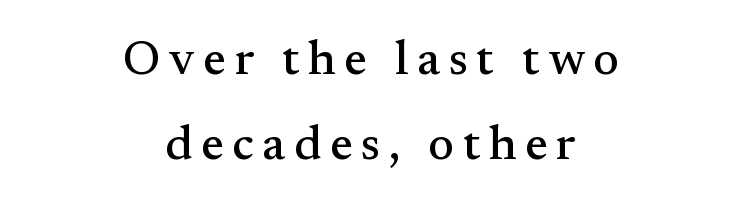
Q: Is the text italic (slanted)? A: No, it is upright.
Q: Is the typeface a serif or a sans-serif typeface? A: Serif.
Q: Is the text underlined? A: No.
Q: How is the paragraph aligned? A: Centered.
Q: Width (condensed, normal, or wide)? A: Normal.
Q: Stroke contrast? A: Medium.
Q: x-height? A: Small.
Q: Monospaced? A: No.
